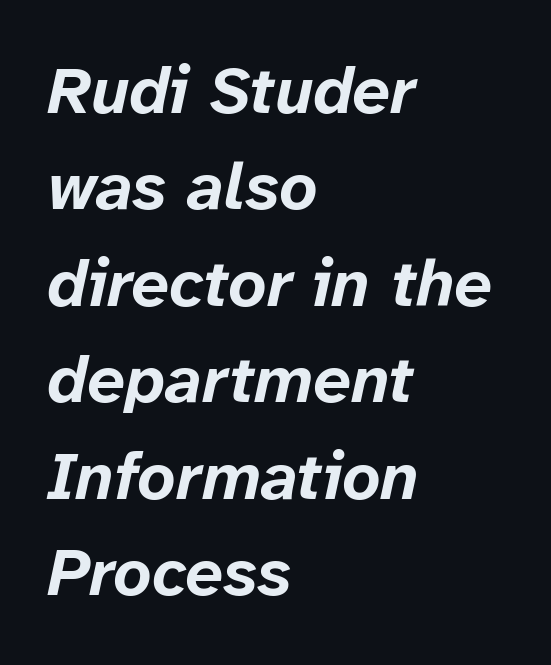
How would I describe the line gaps? Plain and ordinary. The zone under the glyphs is completely vacant. Typesetter's note: full bold, strokes at maximum text heaviness. The rendering keeps characters at their native spacing.
